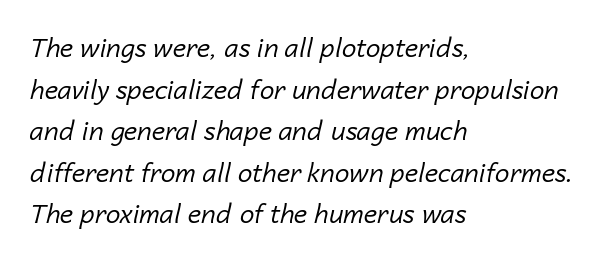
{"italic": "yes", "lean": "right", "slant_degrees": 14, "bold": "no", "underline": "no", "align": "left", "line_spacing": "normal", "line_spacing_ratio": 1.6, "letter_spacing": "normal", "letter_spacing_em": 0.0, "glyph_px": 26}
